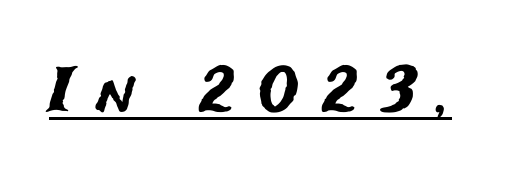
{"serif": "no", "width": "normal", "stroke_contrast": "medium", "x_height": "medium", "monospaced": "no", "underline": "yes", "letter_spacing": "wide", "letter_spacing_em": 0.36, "glyph_px": 62}
